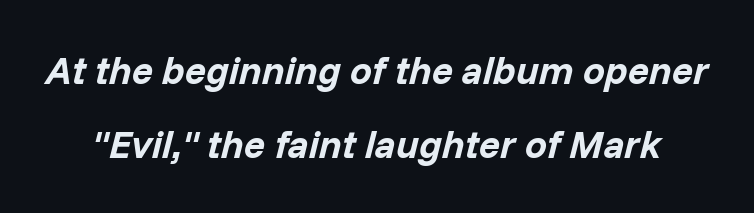
The image shows 39 px bold type, italic (leaning right); set line spacing 1.89x, normal letter spacing, not underlined; low stroke contrast and a medium x-height.
